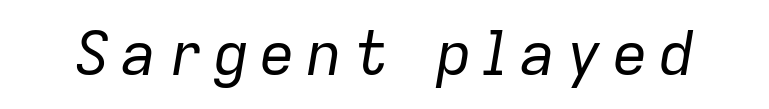
{"italic": "yes", "lean": "right", "slant_degrees": 9, "bold": "no", "weight": "regular", "width": "normal", "stroke_contrast": "low", "x_height": "medium", "monospaced": "no", "underline": "no", "glyph_px": 61}
